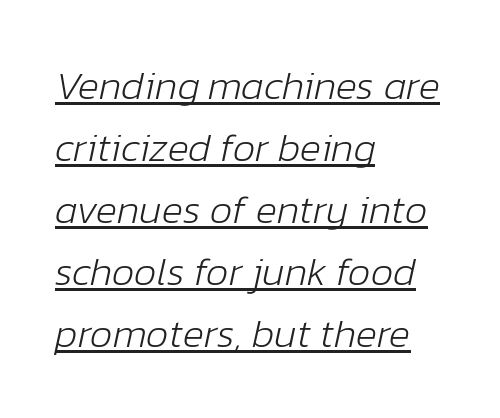
The image shows 40 px light type, italic (leaning right); set left-aligned, normal line spacing (1.55x), normal letter spacing, underlined; low stroke contrast and a medium x-height.
